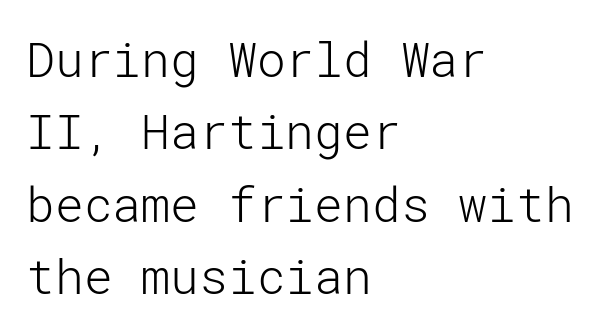
Q: Is the text bold? A: No.
Q: Is the text italic (slanted)? A: No, it is upright.
Q: Is the typeface a serif or a sans-serif typeface? A: Sans-serif.
Q: Is the text underlined? A: No.
Q: How is the paragraph aligned? A: Left-aligned.
Q: Is the spacing between letters normal or unusually wide? A: Normal.
Q: Is the spacing between lines tight, normal or loose? A: Normal.
Q: Width (condensed, normal, or wide)? A: Normal.
Q: Stroke contrast? A: Low.
Q: x-height? A: Medium.
